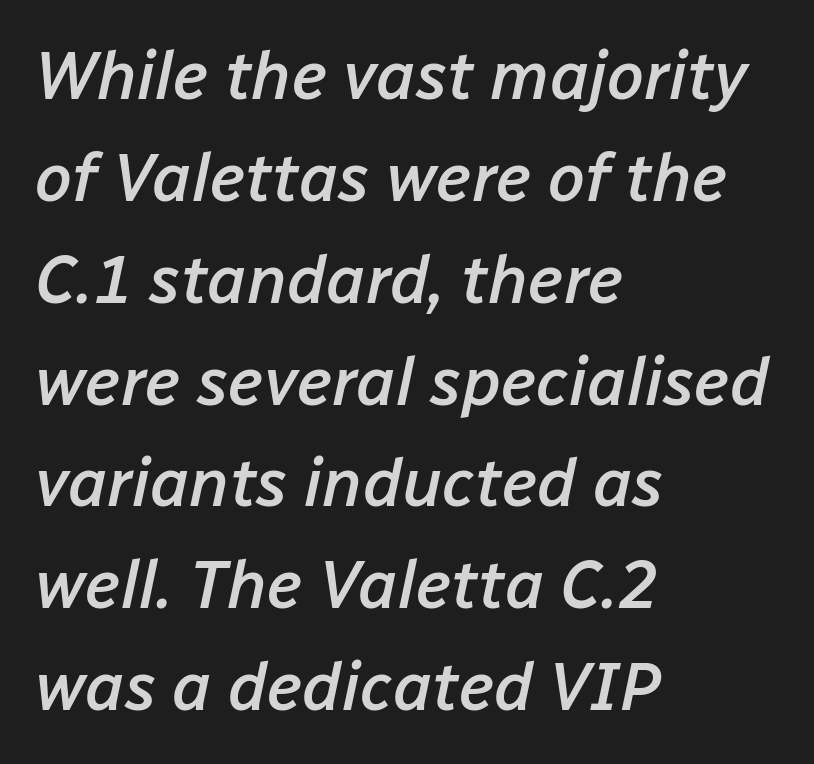
Nobody drew a line under any word here. Tracking value appears to be zero — textbook default spacing. You can tell it's italic because the verticals aren't actually vertical. Spacing verdict: proportional, widths tailored to each character.
